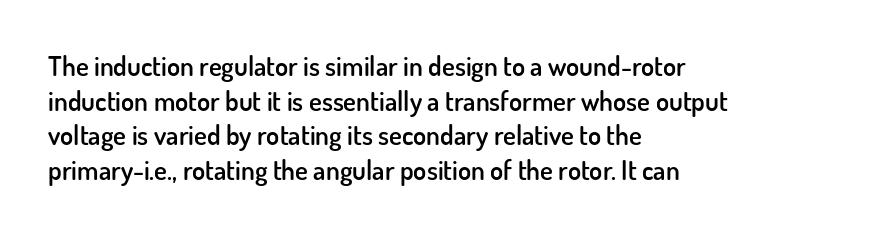
The image shows 27 px text type, upright; set left-aligned, normal line spacing (1.28x), normal letter spacing, not underlined.
